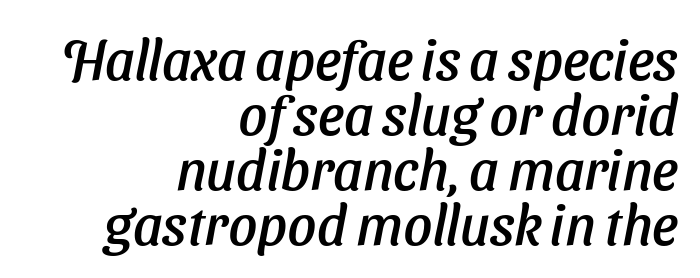
The image shows 56 px text type, italic (leaning right); set right-aligned, tight line spacing (0.98x), normal letter spacing, not underlined; low stroke contrast and a medium x-height.
